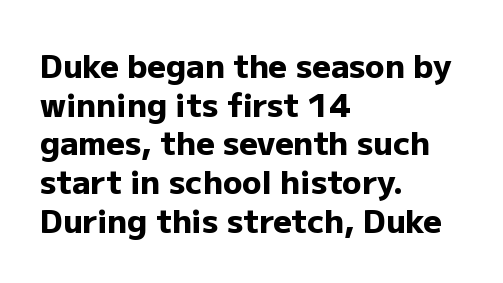
{"serif": "no", "italic": "no", "bold": "yes", "weight": "heavy", "width": "normal", "stroke_contrast": "low", "x_height": "medium", "monospaced": "no", "underline": "no", "align": "left", "line_spacing_ratio": 1.21, "letter_spacing": "normal", "letter_spacing_em": 0.0, "glyph_px": 32}
